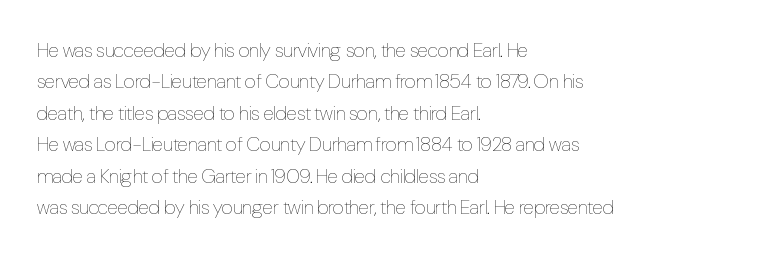
Line spacing here is normal. A typesetter would mark this as roman, not italic. The specimen omits any rule beneath the text block's lines. The rag falls on the right side of this text block. The characters are drawn with everyday or finer stroke widths.
